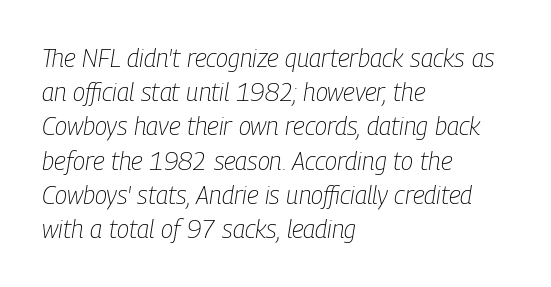
Q: Is the text bold? A: No.
Q: Is the text italic (slanted)? A: Yes, it leans right by about 9 degrees.
Q: Is the text underlined? A: No.
Q: How is the paragraph aligned? A: Left-aligned.
Q: Is the spacing between letters normal or unusually wide? A: Normal.
Q: Is the spacing between lines tight, normal or loose? A: Normal.
